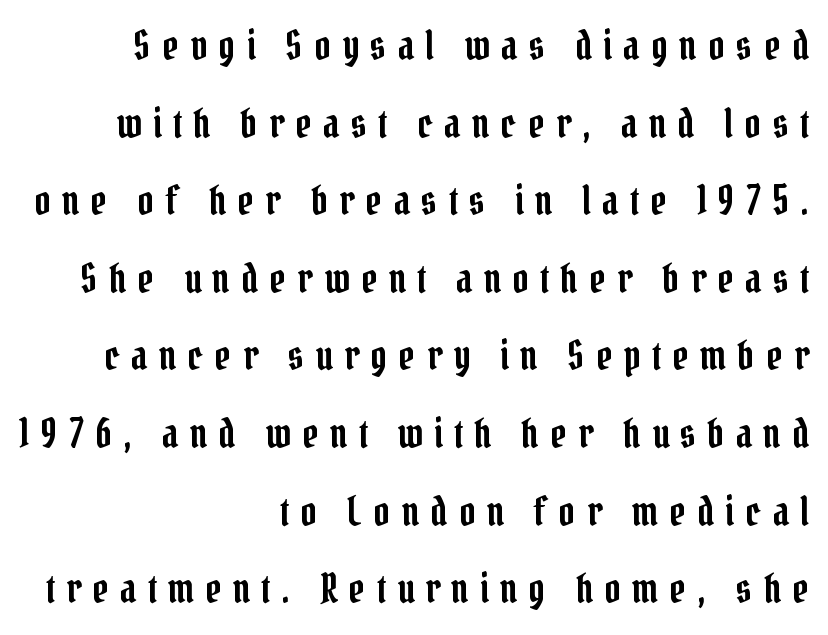
{"serif": "yes", "italic": "no", "width": "condensed", "stroke_contrast": "low", "x_height": "medium", "monospaced": "no", "underline": "no", "align": "right", "line_spacing": "loose", "line_spacing_ratio": 1.94, "letter_spacing": "wide", "letter_spacing_em": 0.28, "glyph_px": 40}
